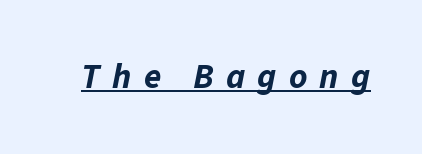
Looks like regular typesetting: each glyph gets only the width it needs. Has an underline been added? It has. Typesetter's note: full bold, strokes at maximum text heaviness. Italic: yes, the glyphs are oblique. The line texture is sparse and dotted thanks to wide tracking.
